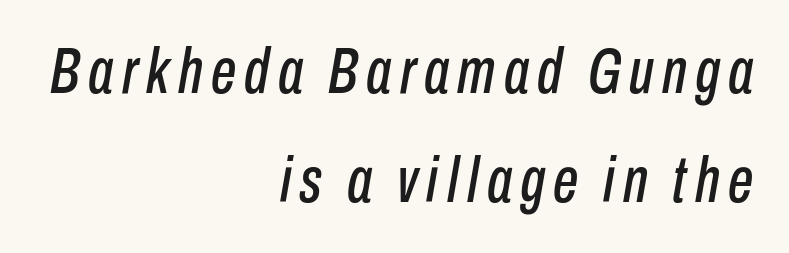
Q: Is the text italic (slanted)? A: Yes, it leans right by about 10 degrees.
Q: Is the text underlined? A: No.
Q: How is the paragraph aligned? A: Right-aligned.
Q: Width (condensed, normal, or wide)? A: Condensed.
Q: Stroke contrast? A: Low.
Q: x-height? A: Medium.
Q: Monospaced? A: No.
